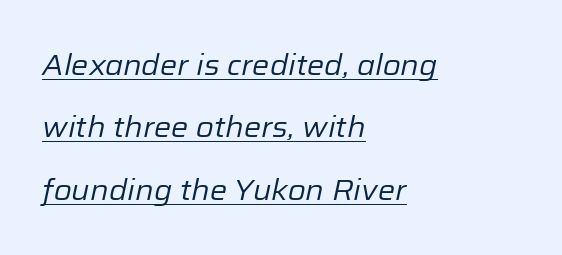
The image shows 29 px regular-weight type, italic (leaning right); set left-aligned, loose line spacing (2.15x), normal letter spacing, underlined; low stroke contrast and a medium x-height.
